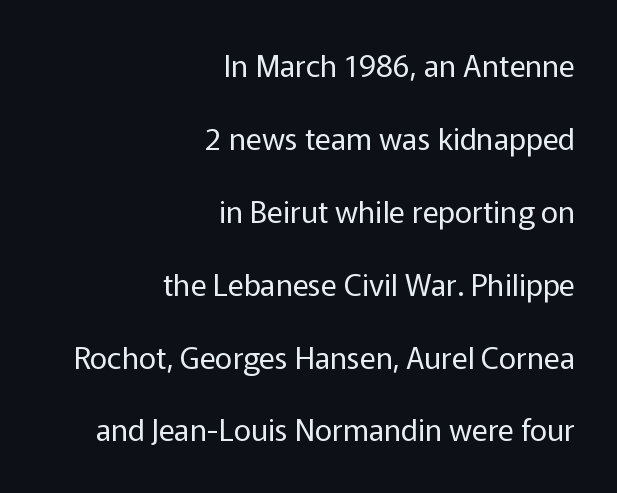
{"serif": "no", "italic": "no", "bold": "no", "weight": "regular", "width": "normal", "stroke_contrast": "low", "x_height": "medium", "monospaced": "no", "underline": "no", "align": "right", "line_spacing": "loose", "line_spacing_ratio": 2.43, "letter_spacing": "normal", "letter_spacing_em": 0.0, "glyph_px": 30}
